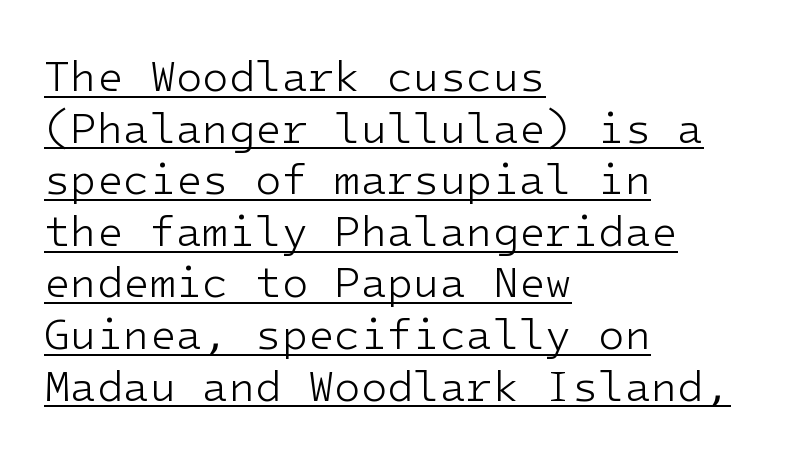
The image shows 43 px light sans-serif type, upright; set left-aligned, line spacing 1.2x, normal letter spacing, underlined; low stroke contrast and a medium x-height.
